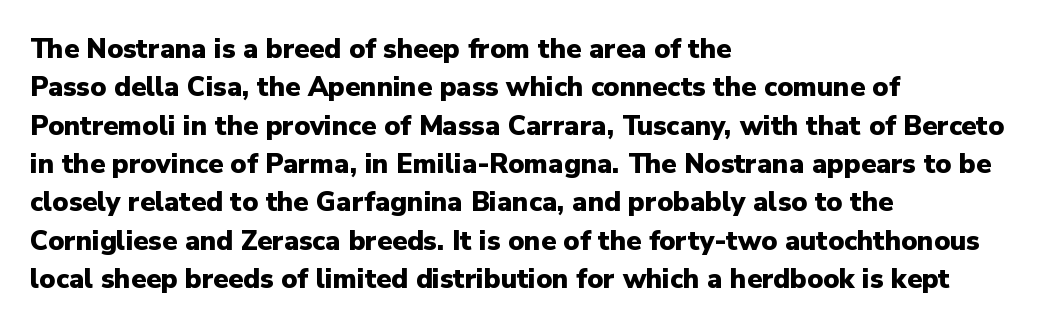
Q: Is the text bold? A: Yes.
Q: Is the text italic (slanted)? A: No, it is upright.
Q: Is the text underlined? A: No.
Q: How is the paragraph aligned? A: Left-aligned.
Q: Is the spacing between letters normal or unusually wide? A: Normal.
Q: Is the spacing between lines tight, normal or loose? A: Normal.
